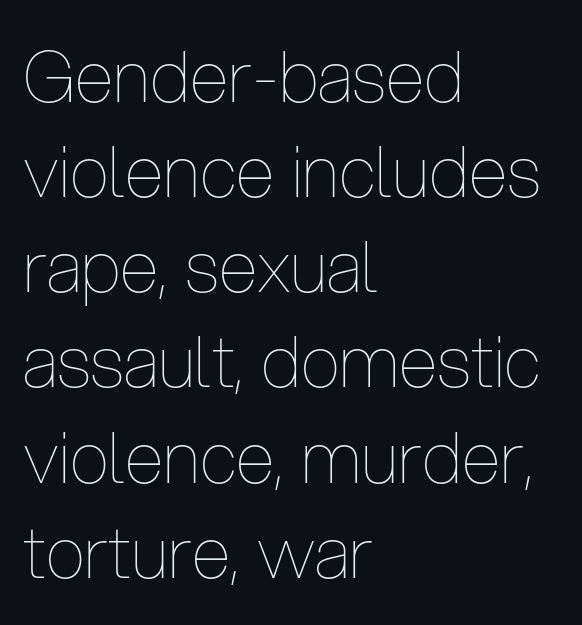
Q: Is the text bold? A: No.
Q: Is the text italic (slanted)? A: No, it is upright.
Q: Is the text underlined? A: No.
Q: How is the paragraph aligned? A: Left-aligned.
Q: Is the spacing between letters normal or unusually wide? A: Normal.
Q: Is the spacing between lines tight, normal or loose? A: Normal.
Q: Width (condensed, normal, or wide)? A: Condensed.
Q: Stroke contrast? A: Low.
Q: x-height? A: Medium.
Q: Monospaced? A: No.
